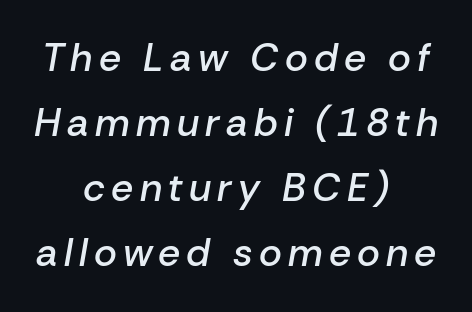
Semibold letterforms, between regular and bold. This block has exactly the height ordinary leading produces. Looking at the ascenders, they clearly lean. Is this a fixed-width face? No — the glyphs have proportional, varying widths.
